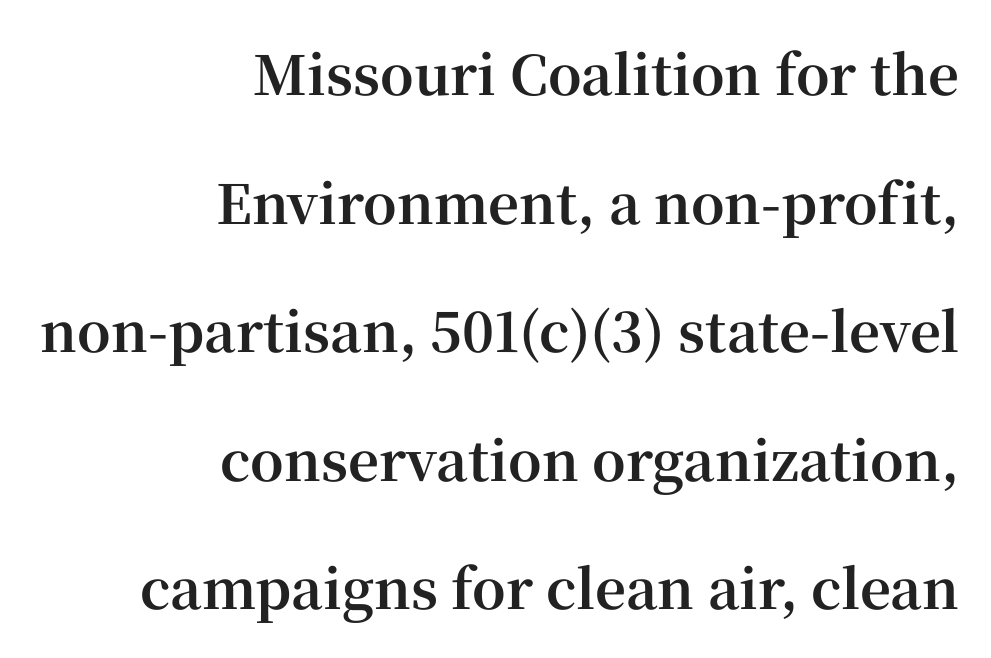
Q: Is the text bold? A: Yes.
Q: Is the text italic (slanted)? A: No, it is upright.
Q: Is the typeface a serif or a sans-serif typeface? A: Serif.
Q: Is the text underlined? A: No.
Q: How is the paragraph aligned? A: Right-aligned.
Q: Is the spacing between letters normal or unusually wide? A: Normal.
Q: Is the spacing between lines tight, normal or loose? A: Loose.
Q: Width (condensed, normal, or wide)? A: Normal.
Q: Stroke contrast? A: High.
Q: x-height? A: Medium.
Q: Monospaced? A: No.
